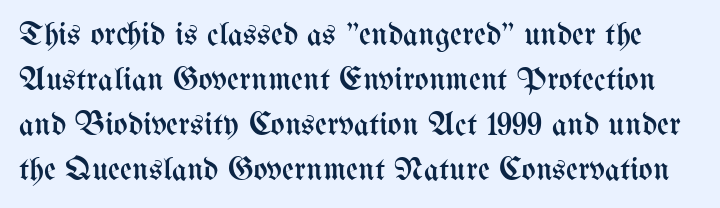
The image shows 33 px regular-weight, condensed type, upright; set normal line spacing (1.36x), normal letter spacing, not underlined; medium stroke contrast and a medium x-height.
